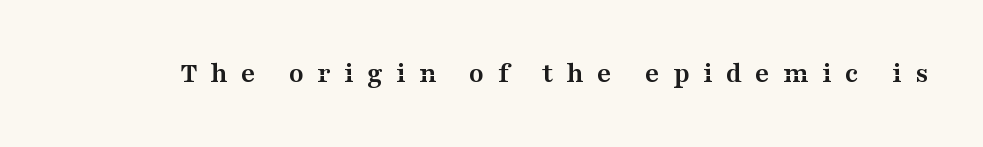
Q: Is the text bold? A: Yes.
Q: Is the text italic (slanted)? A: No, it is upright.
Q: Is the typeface a serif or a sans-serif typeface? A: Serif.
Q: Is the text underlined? A: No.
Q: Is the spacing between letters normal or unusually wide? A: Unusually wide.
Q: Width (condensed, normal, or wide)? A: Wide.
Q: Stroke contrast? A: Medium.
Q: x-height? A: Medium.
Q: Monospaced? A: No.
